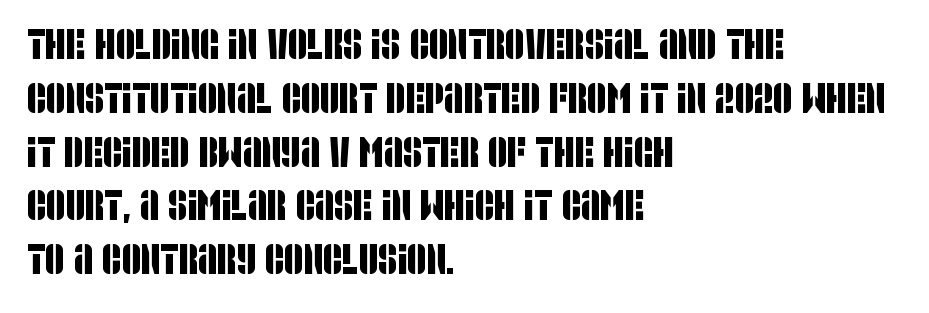
Q: Is the typeface a serif or a sans-serif typeface? A: Sans-serif.
Q: Is the text underlined? A: No.
Q: How is the paragraph aligned? A: Left-aligned.
Q: Is the spacing between letters normal or unusually wide? A: Normal.
Q: Is the spacing between lines tight, normal or loose? A: Normal.
Q: Width (condensed, normal, or wide)? A: Condensed.
Q: Stroke contrast? A: Low.
Q: x-height? A: Large.
Q: Monospaced? A: No.
